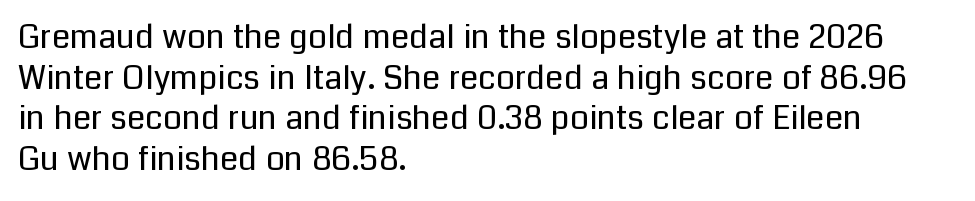
The image shows 33 px regular-weight sans-serif type, upright; set left-aligned, line spacing 1.23x, normal letter spacing, not underlined; low stroke contrast and a medium x-height.
